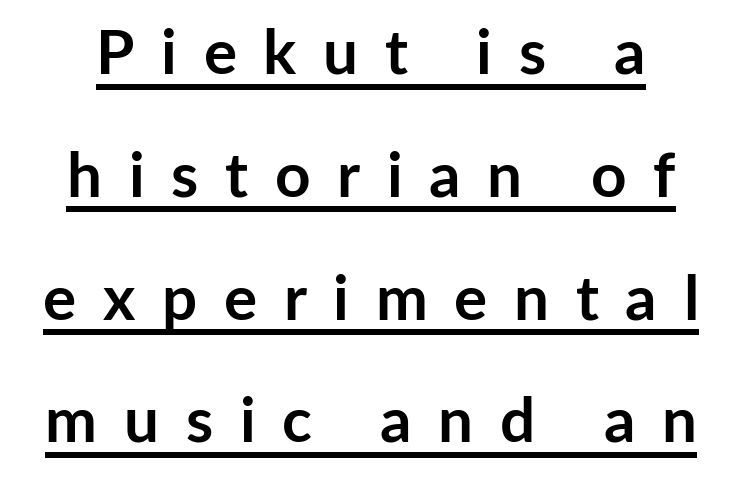
{"serif": "no", "italic": "no", "bold": "yes", "weight": "semibold", "width": "normal", "stroke_contrast": "low", "x_height": "medium", "monospaced": "no", "underline": "yes", "line_spacing": "loose", "line_spacing_ratio": 1.98, "letter_spacing": "wide", "letter_spacing_em": 0.43, "glyph_px": 62}
